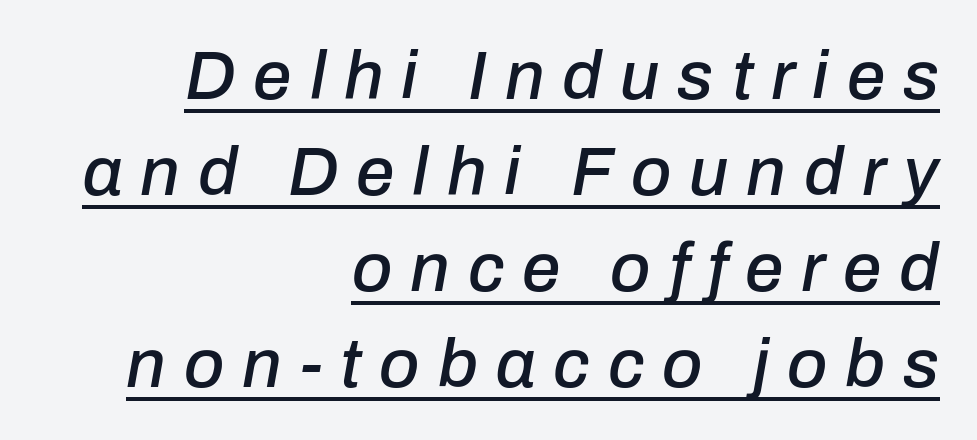
Alignment: flush right. Style check: oblique. The horizontal fit of the characters is loose and conspicuously gappy. Regular leading. Character widths vary here, with narrow letters taking less room than wide ones. A baseline rule has been typeset under these characters.
